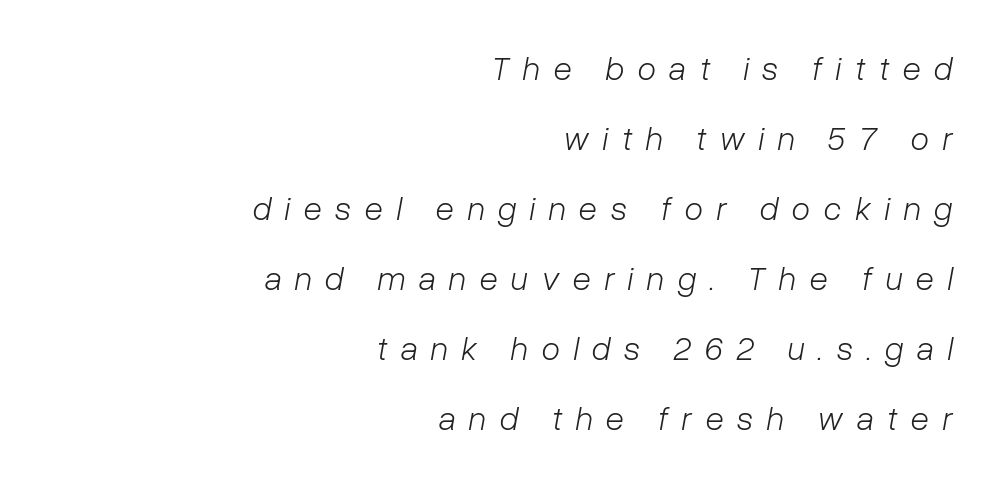
The image shows 34 px light type, italic (leaning right); set right-aligned, loose line spacing (2.06x), unusually wide letter spacing (+0.39 em), not underlined; low stroke contrast and a medium x-height.
